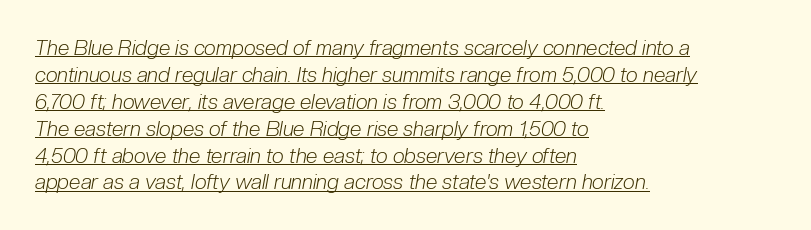
The image shows 21 px text type, italic (leaning right); set left-aligned, normal line spacing (1.28x), normal letter spacing, underlined.
